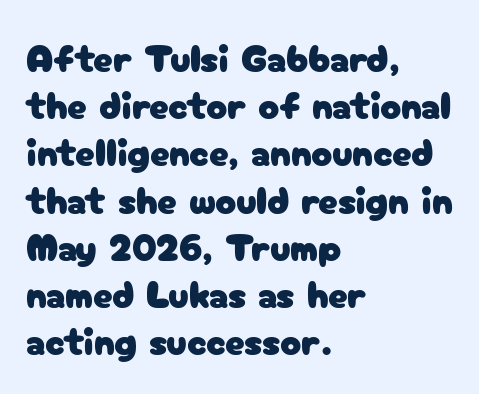
{"serif": "no", "italic": "no", "width": "normal", "stroke_contrast": "low", "x_height": "medium", "monospaced": "no", "underline": "no", "align": "left", "line_spacing_ratio": 1.21, "letter_spacing": "normal", "letter_spacing_em": 0.0, "glyph_px": 39}
